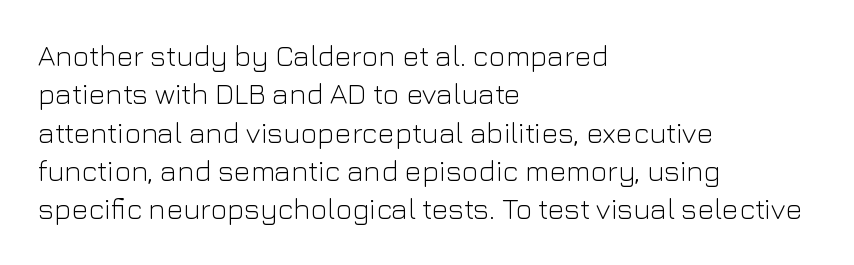
No extra tracking has been applied to these lines. Quick note: interline space is typical. Bare-footed words on every line. The passage shown is typed in a proportional face where columns would drift. A light-to-regular cut is what we see here.
